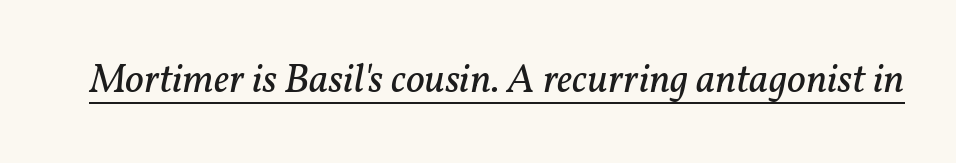
The image shows 41 px regular-weight serif type, italic (leaning right); set normal letter spacing, underlined; low stroke contrast and a medium x-height.
